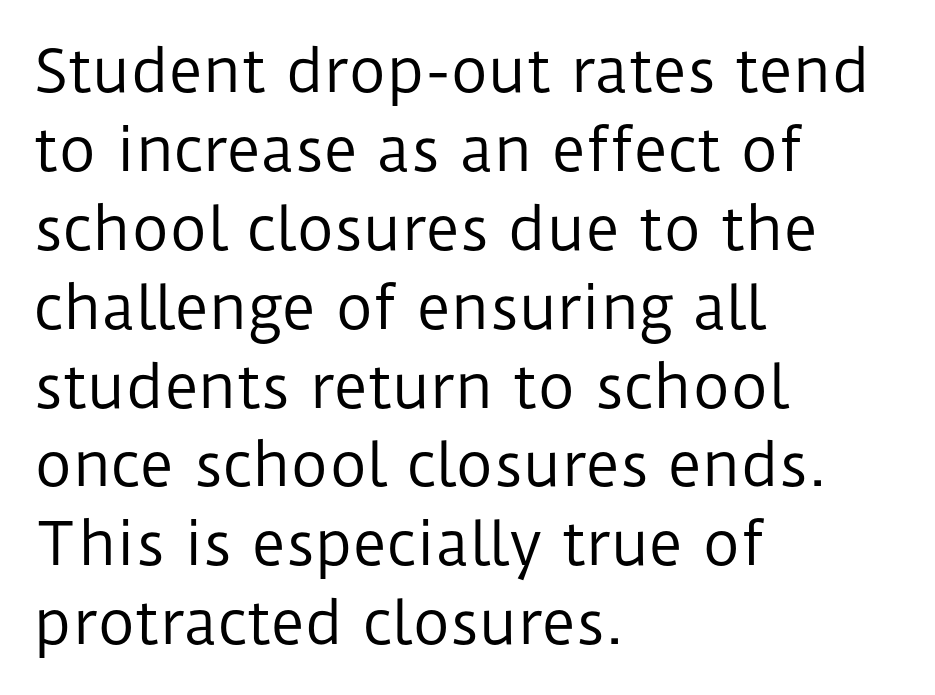
{"serif": "no", "italic": "no", "bold": "no", "weight": "regular", "width": "normal", "stroke_contrast": "low", "x_height": "medium", "monospaced": "no", "underline": "no", "align": "left", "line_spacing": "normal", "line_spacing_ratio": 1.36, "letter_spacing": "normal", "letter_spacing_em": 0.0, "glyph_px": 58}
